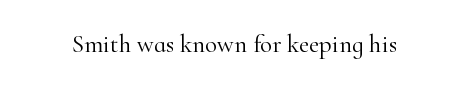
The rendering keeps characters at their native spacing. The font sits on the lighter half of the weight spectrum, regular included. Quick note: underline off. Is there any slant? The stems are plumb.
